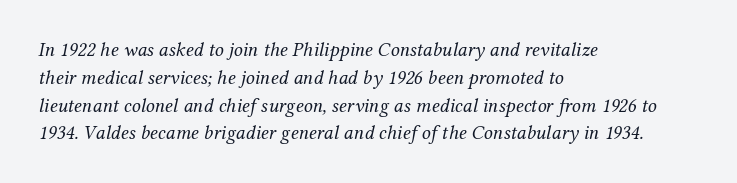
{"italic": "yes", "lean": "right", "slant_degrees": 12, "bold": "no", "underline": "no", "align": "left", "line_spacing": "normal", "line_spacing_ratio": 1.39, "letter_spacing": "normal", "letter_spacing_em": 0.0, "glyph_px": 20}
